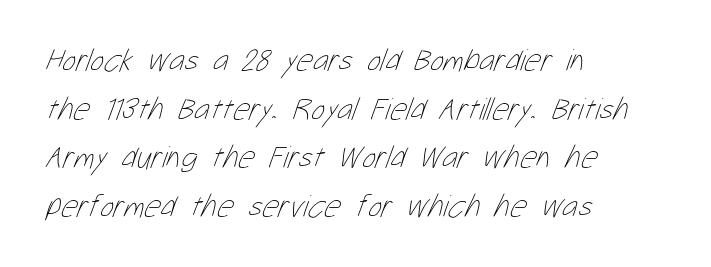
{"bold": "no", "weight": "thin", "width": "condensed", "stroke_contrast": "low", "x_height": "medium", "monospaced": "no", "underline": "no", "align": "left", "line_spacing": "normal", "line_spacing_ratio": 1.52, "letter_spacing": "normal", "letter_spacing_em": 0.0, "glyph_px": 32}
